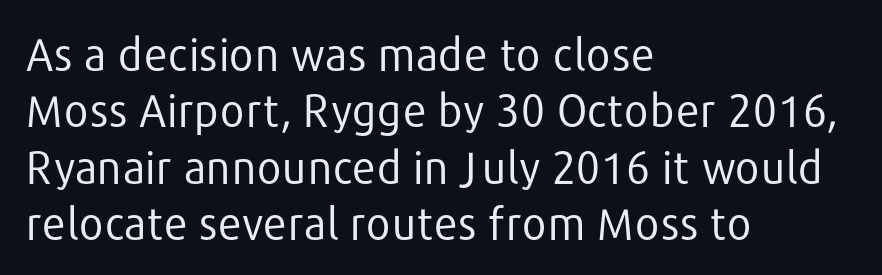
The image shows 44 px regular-weight sans-serif type, upright; set left-aligned, normal line spacing (1.28x), normal letter spacing, not underlined; low stroke contrast and a medium x-height.
